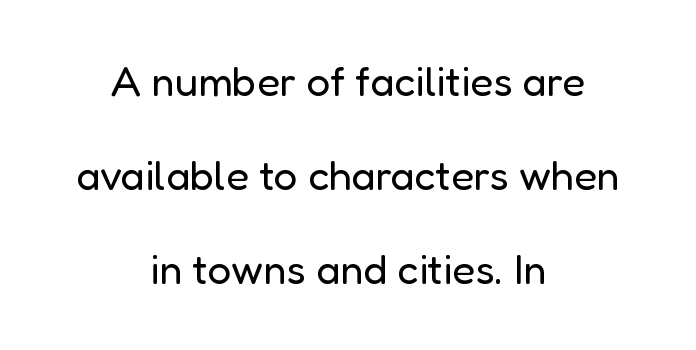
Q: Is the text bold? A: No.
Q: Is the text italic (slanted)? A: No, it is upright.
Q: Is the typeface a serif or a sans-serif typeface? A: Sans-serif.
Q: Is the text underlined? A: No.
Q: How is the paragraph aligned? A: Centered.
Q: Is the spacing between letters normal or unusually wide? A: Normal.
Q: Is the spacing between lines tight, normal or loose? A: Loose.
Q: Width (condensed, normal, or wide)? A: Normal.
Q: Stroke contrast? A: Low.
Q: x-height? A: Medium.
Q: Monospaced? A: No.
